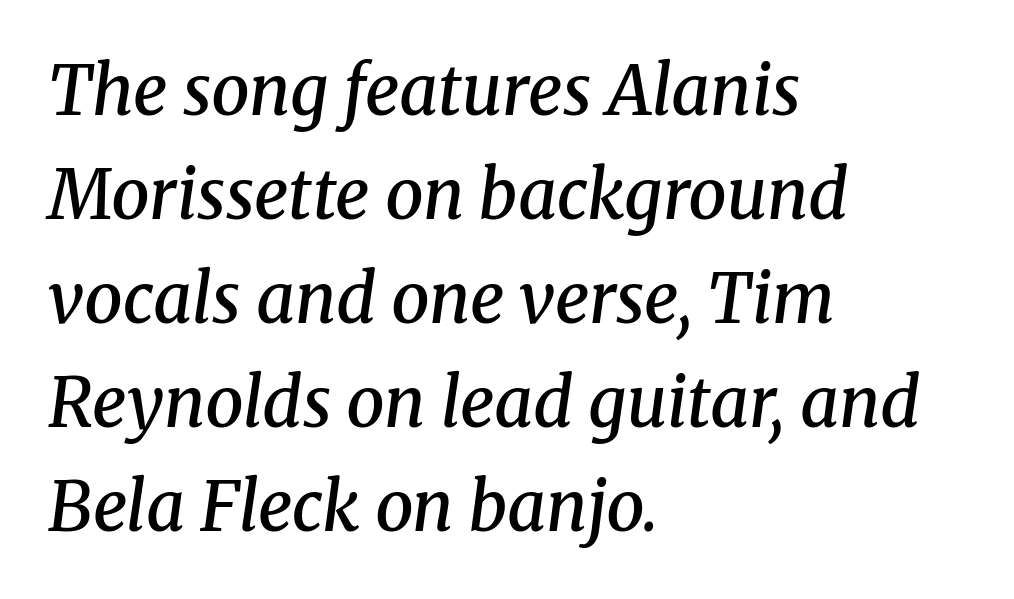
Horizontal bands of white between lines are of average thickness. Layout note: lines flush left. The passage shown is semibold, sitting just below true bold. How are the letters spaced? Ordinarily, with no added tracking. This rendering features lettering with no underline.
